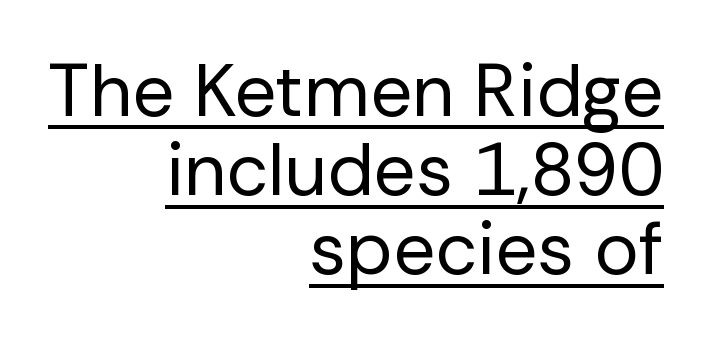
This reads as an unemphasized weight, regular at the heaviest. The typeface chosen for these lines omits serifs. The passage shown has conventional tracking throughout. Vertical spacing — tight. The letters stand straight up with perfectly vertical stems. The passage shown is typed in a proportional face where columns would drift.
